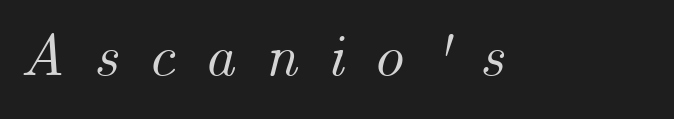
The image shows 60 px text type, italic (leaning right); set unusually wide letter spacing (+0.48 em), not underlined; medium stroke contrast and a small x-height.
